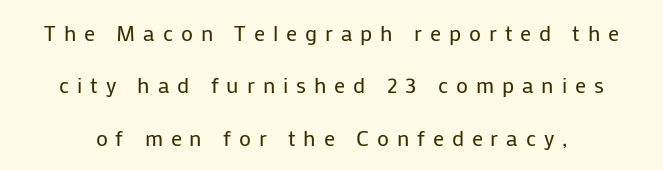
{"italic": "no", "bold": "no", "underline": "no", "line_spacing": "loose", "line_spacing_ratio": 2.38, "letter_spacing": "wide", "letter_spacing_em": 0.36, "glyph_px": 22}
